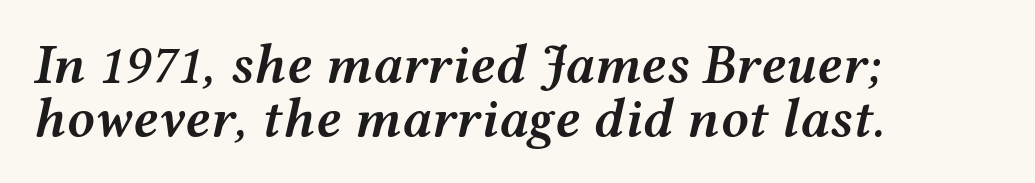
The image shows 55 px semibold, wide type, italic (leaning right); set left-aligned, tight line spacing (0.99x), normal letter spacing, not underlined; medium stroke contrast and a medium x-height.
